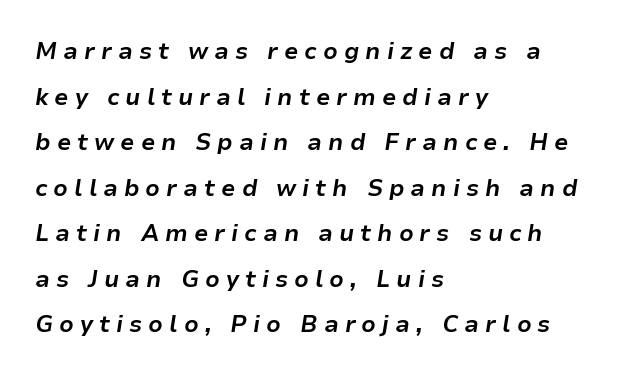
The image shows 23 px bold type, italic (leaning right); set left-aligned, loose line spacing (1.98x), unusually wide letter spacing (+0.26 em), not underlined.
